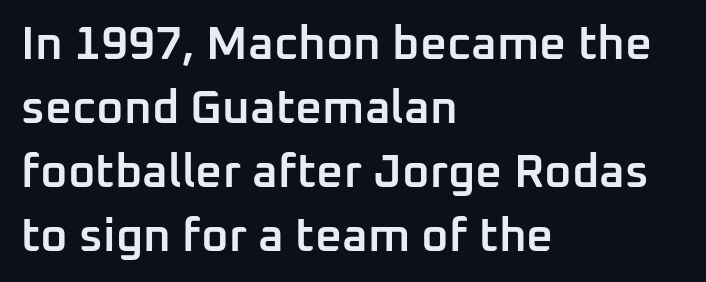
Q: Is the text bold? A: Semi-bold.
Q: Is the text italic (slanted)? A: No, it is upright.
Q: Is the typeface a serif or a sans-serif typeface? A: Sans-serif.
Q: Is the text underlined? A: No.
Q: How is the paragraph aligned? A: Left-aligned.
Q: Is the spacing between letters normal or unusually wide? A: Normal.
Q: Is the spacing between lines tight, normal or loose? A: Normal.
Q: Width (condensed, normal, or wide)? A: Normal.
Q: Stroke contrast? A: Low.
Q: x-height? A: Medium.
Q: Monospaced? A: No.
